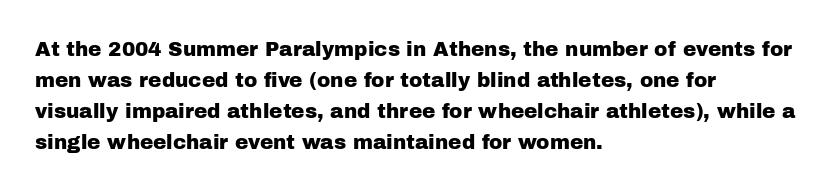
The image shows 20 px text type, upright; set left-aligned, normal line spacing (1.55x), normal letter spacing, not underlined.
